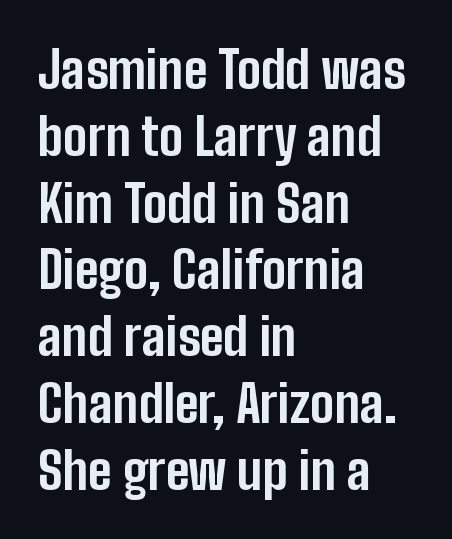
This is the regular roman posture of the typeface. Vertical spacing — default. Look at the tracking — it's just the regular setting, nothing added. No word sits above an underline. Reading down the block, your eye returns to a fixed left position each line. Each letter keeps its own natural width here, so spacing adapts to shape.
